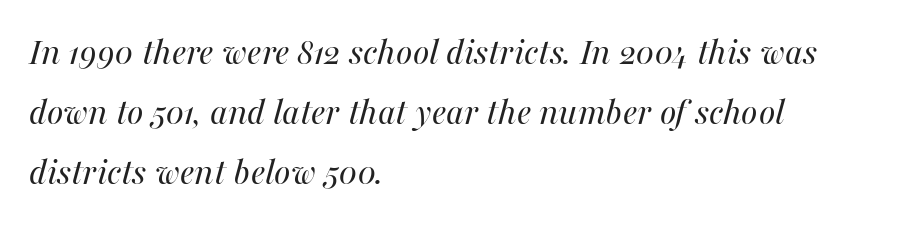
The image shows 39 px regular-weight type, italic (leaning right); set left-aligned, normal line spacing (1.54x), normal letter spacing, not underlined; medium stroke contrast and a medium x-height.
